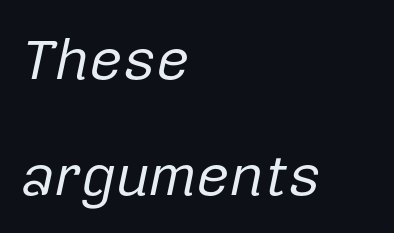
The image shows 58 px regular-weight type, italic (leaning right); set left-aligned, loose line spacing (2.0x), normal letter spacing, not underlined; low stroke contrast and a medium x-height.
